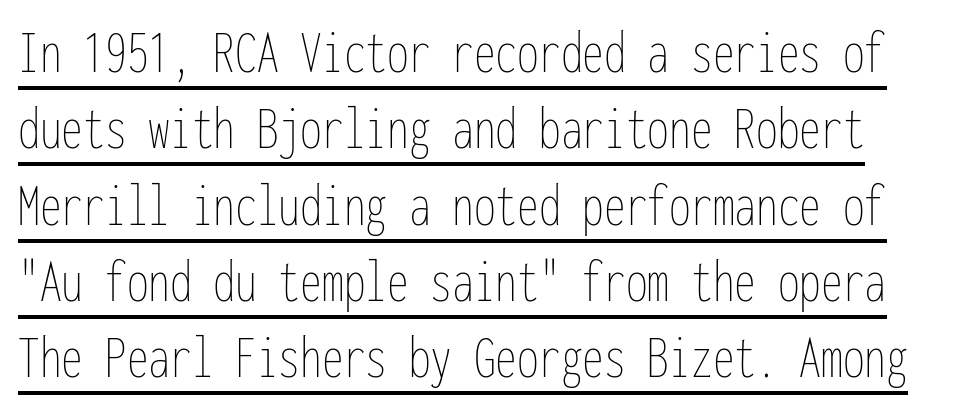
The image shows 62 px thin, condensed type, upright, monospaced; set left-aligned, line spacing 1.23x, normal letter spacing, underlined; low stroke contrast and a medium x-height.
